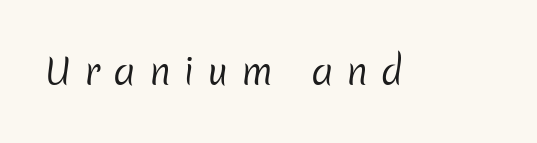
Q: Is the text bold? A: No.
Q: Is the typeface a serif or a sans-serif typeface? A: Sans-serif.
Q: Is the text underlined? A: No.
Q: Is the spacing between letters normal or unusually wide? A: Unusually wide.
Q: Width (condensed, normal, or wide)? A: Normal.
Q: Stroke contrast? A: Low.
Q: x-height? A: Medium.
Q: Monospaced? A: No.
